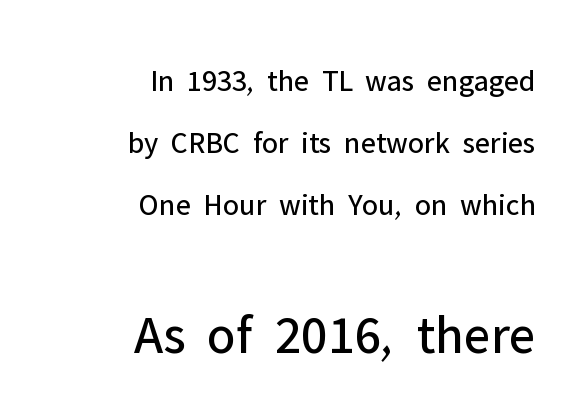
Q: Is the text bold? A: No.
Q: Is the text italic (slanted)? A: No, it is upright.
Q: Is the typeface a serif or a sans-serif typeface? A: Sans-serif.
Q: Is the text underlined? A: No.
Q: How is the paragraph aligned? A: Right-aligned.
Q: Is the spacing between letters normal or unusually wide? A: Normal.
Q: Is the spacing between lines tight, normal or loose? A: Loose.
Q: Which block of text is set in a larger size, the first (top) or the second (bottom)? A: The second (bottom) one.
Q: Width (condensed, normal, or wide)? A: Normal.
Q: Stroke contrast? A: Low.
Q: x-height? A: Medium.
Q: Monospaced? A: No.
